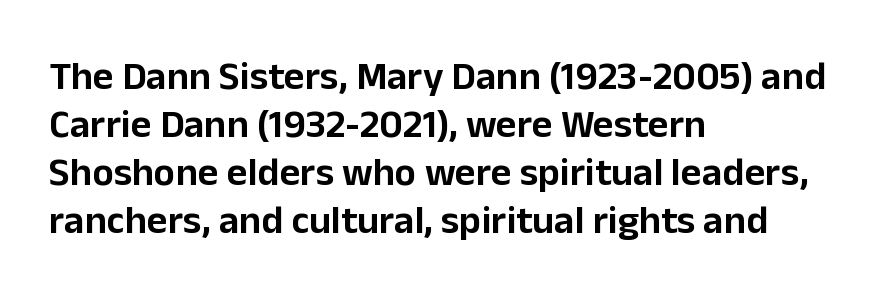
Short note: letters normally spaced. The ragged edge is on the right, which tells us the setting is flush left. Note: no serifs on the glyphs. Bare-footed words on every line.
